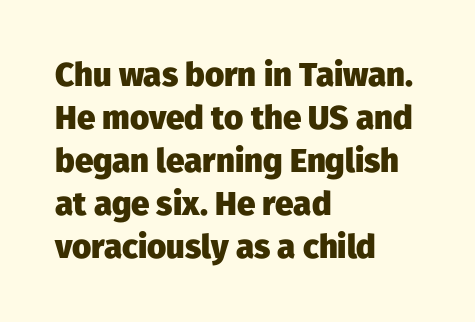
The image shows 33 px heavy sans-serif type, upright; set left-aligned, normal line spacing (1.3x), normal letter spacing, not underlined; low stroke contrast and a medium x-height.
